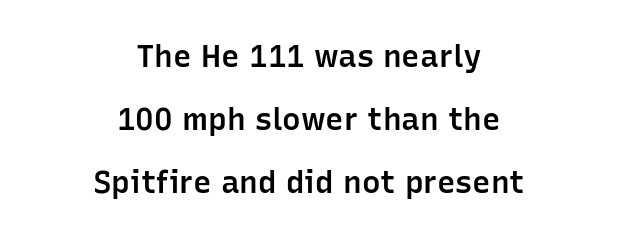
Q: Is the text bold? A: Semi-bold.
Q: Is the text italic (slanted)? A: No, it is upright.
Q: Is the typeface a serif or a sans-serif typeface? A: Sans-serif.
Q: Is the text underlined? A: No.
Q: How is the paragraph aligned? A: Centered.
Q: Is the spacing between letters normal or unusually wide? A: Normal.
Q: Is the spacing between lines tight, normal or loose? A: Loose.
Q: Width (condensed, normal, or wide)? A: Normal.
Q: Stroke contrast? A: Low.
Q: x-height? A: Medium.
Q: Monospaced? A: No.
